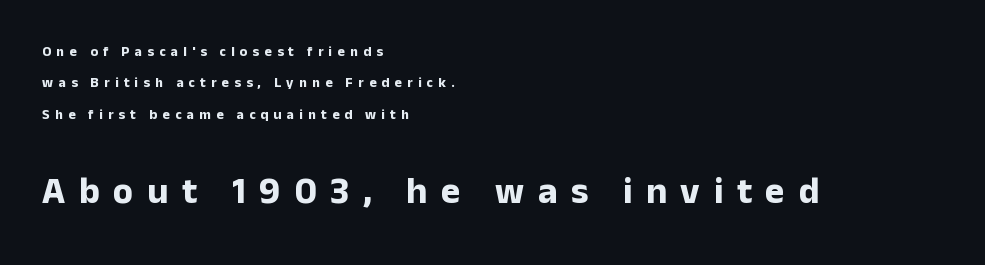
{"serif": "no", "italic": "no", "bold": "yes", "weight": "bold", "width": "normal", "stroke_contrast": "low", "x_height": "medium", "monospaced": "no", "underline": "no", "align": "left", "line_spacing": "loose", "line_spacing_ratio": 2.24, "letter_spacing": "wide", "letter_spacing_em": 0.37, "larger_block": "second", "size_ratio": 2.64, "glyph_px": 37}
